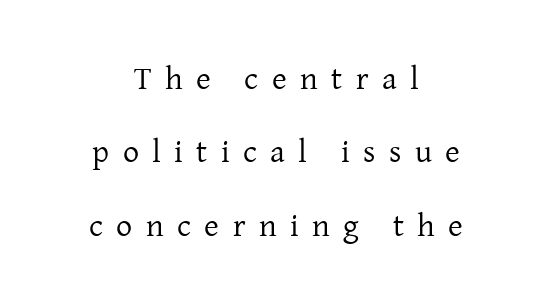
Q: Is the text bold? A: No.
Q: Is the text italic (slanted)? A: No, it is upright.
Q: Is the typeface a serif or a sans-serif typeface? A: Serif.
Q: Is the text underlined? A: No.
Q: How is the paragraph aligned? A: Centered.
Q: Is the spacing between letters normal or unusually wide? A: Unusually wide.
Q: Is the spacing between lines tight, normal or loose? A: Loose.
Q: Width (condensed, normal, or wide)? A: Normal.
Q: Stroke contrast? A: Low.
Q: x-height? A: Medium.
Q: Monospaced? A: No.
